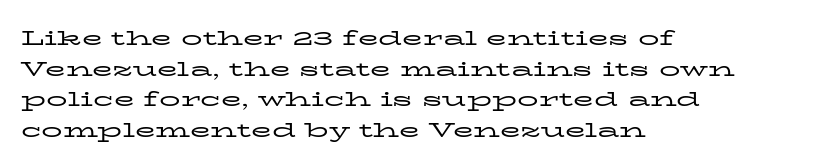
The image shows 21 px text type, upright; set left-aligned, normal line spacing (1.46x), normal letter spacing, not underlined.
